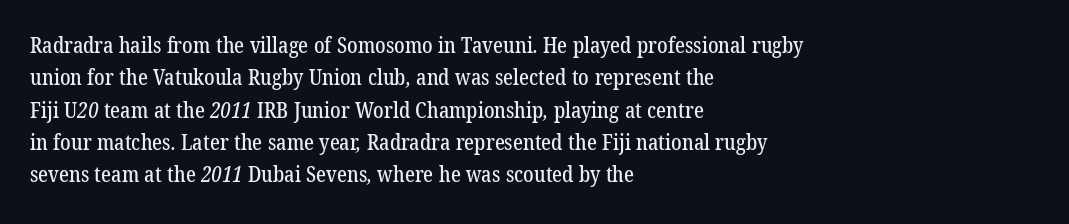
The image shows 21 px text type; set left-aligned, normal line spacing (1.54x), normal letter spacing, not underlined.
